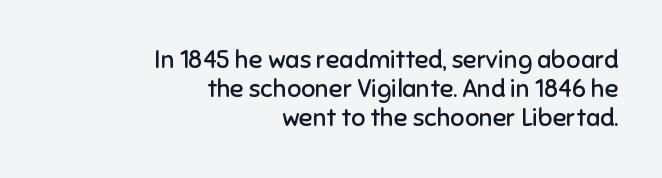
The space beneath each line is pristine and unruled. Tracking here is standard; glyphs follow each other at the usual distance. Every stem runs plumb, perpendicular to the baseline. Stroke mass is kept to a normal reading level or below. Right-aligned paragraph, ragged on the left.
